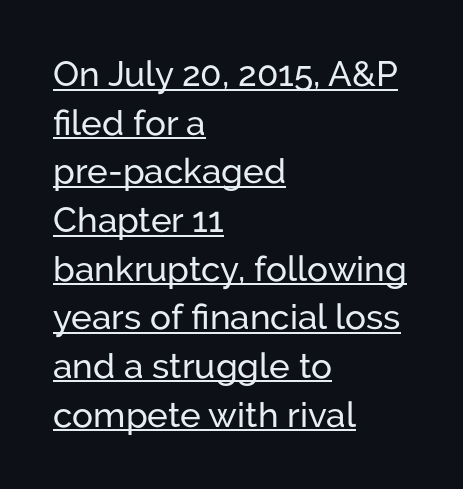
Q: Is the text italic (slanted)? A: No, it is upright.
Q: Is the typeface a serif or a sans-serif typeface? A: Sans-serif.
Q: Is the text underlined? A: Yes.
Q: How is the paragraph aligned? A: Left-aligned.
Q: Is the spacing between letters normal or unusually wide? A: Normal.
Q: Is the spacing between lines tight, normal or loose? A: Normal.
Q: Width (condensed, normal, or wide)? A: Normal.
Q: Stroke contrast? A: Low.
Q: x-height? A: Medium.
Q: Monospaced? A: No.
